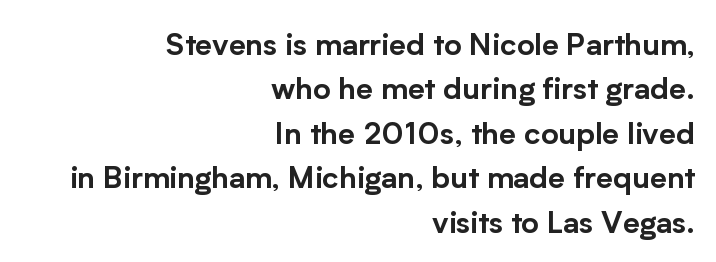
The type sits square on the baseline with zero lean. A flush-right, rag-left setting is used for this passage. Observe the absence of serifs on each vertical stroke in this sample. Glyph-to-glyph distance matches everyday printed text.
